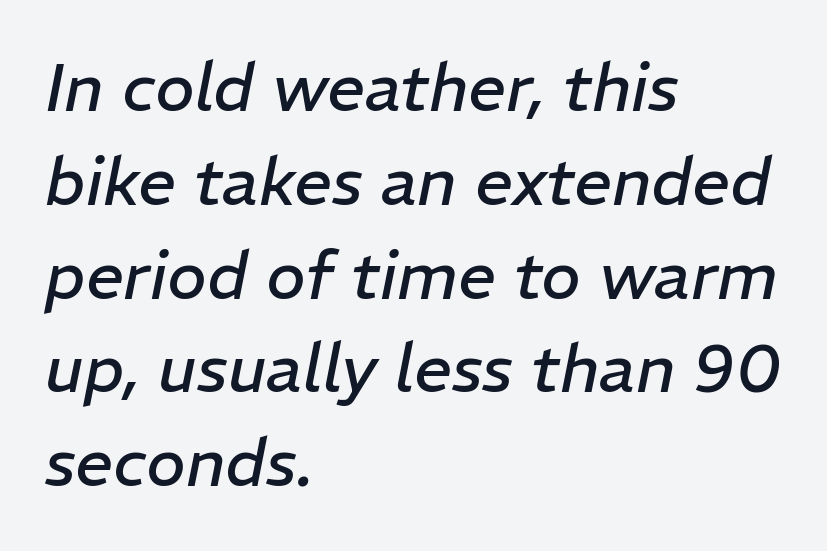
{"italic": "yes", "lean": "right", "slant_degrees": 11, "bold": "no", "weight": "regular", "width": "normal", "stroke_contrast": "low", "x_height": "medium", "monospaced": "no", "underline": "no", "align": "left", "line_spacing": "normal", "line_spacing_ratio": 1.4, "letter_spacing": "normal", "letter_spacing_em": 0.0, "glyph_px": 67}
